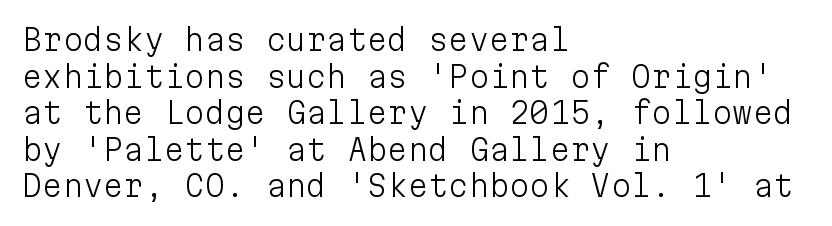
Q: Is the text bold? A: No.
Q: Is the text italic (slanted)? A: No, it is upright.
Q: Is the typeface a serif or a sans-serif typeface? A: Sans-serif.
Q: Is the text underlined? A: No.
Q: How is the paragraph aligned? A: Left-aligned.
Q: Is the spacing between letters normal or unusually wide? A: Normal.
Q: Is the spacing between lines tight, normal or loose? A: Normal.
Q: Width (condensed, normal, or wide)? A: Normal.
Q: Stroke contrast? A: Low.
Q: x-height? A: Medium.
Q: Monospaced? A: Yes.
